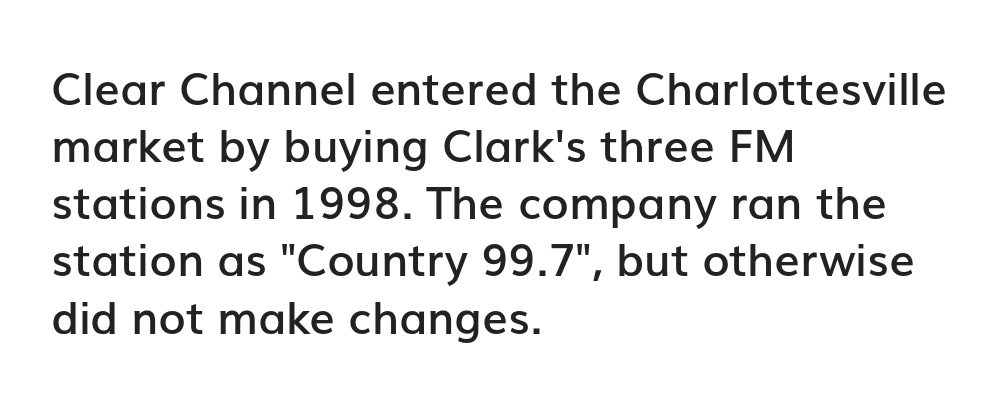
The image shows 45 px semibold sans-serif type, upright; set left-aligned, normal line spacing (1.27x), normal letter spacing, not underlined; low stroke contrast and a medium x-height.
